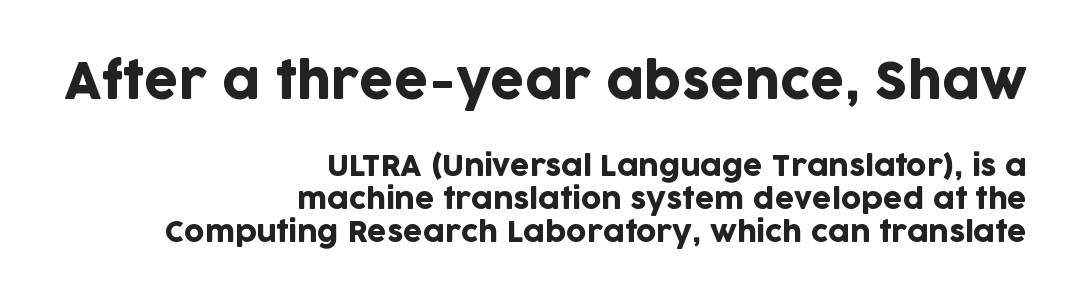
{"serif": "no", "italic": "no", "width": "normal", "stroke_contrast": "low", "x_height": "large", "monospaced": "no", "underline": "no", "align": "right", "line_spacing_ratio": 1.19, "letter_spacing": "normal", "letter_spacing_em": 0.0, "larger_block": "first", "size_ratio": 1.75, "glyph_px": 49}
